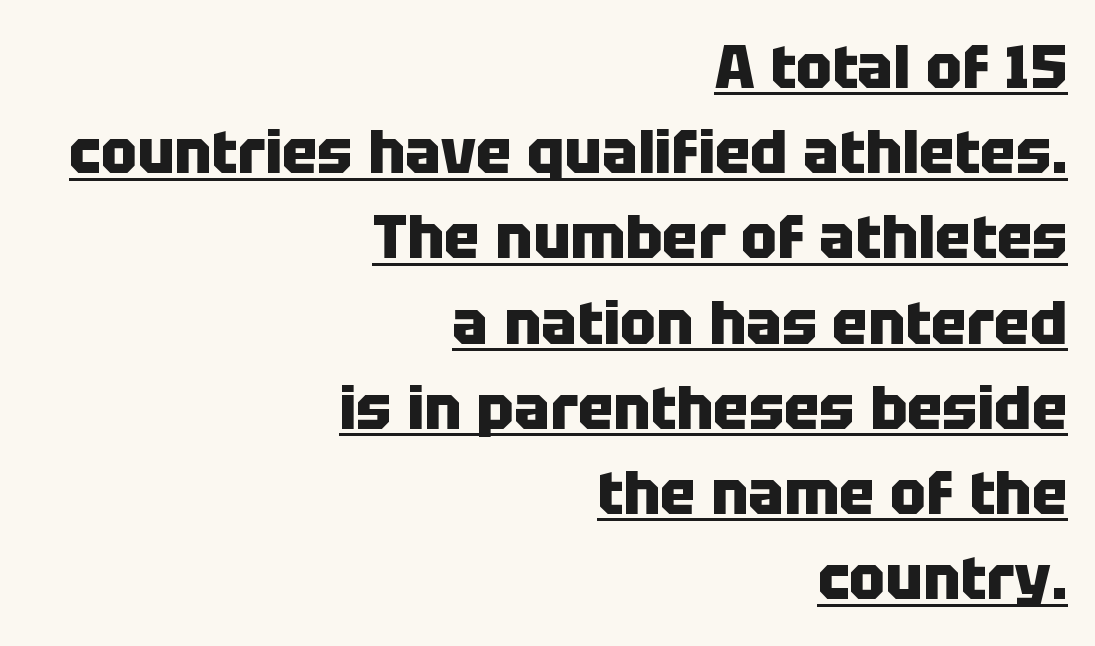
Q: Is the text bold? A: Yes.
Q: Is the text italic (slanted)? A: No, it is upright.
Q: Is the typeface a serif or a sans-serif typeface? A: Sans-serif.
Q: Is the text underlined? A: Yes.
Q: How is the paragraph aligned? A: Right-aligned.
Q: Is the spacing between letters normal or unusually wide? A: Normal.
Q: Is the spacing between lines tight, normal or loose? A: Normal.
Q: Width (condensed, normal, or wide)? A: Normal.
Q: Stroke contrast? A: Low.
Q: x-height? A: Large.
Q: Monospaced? A: No.
